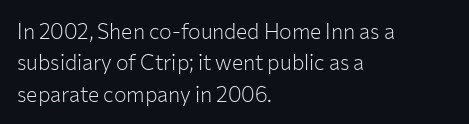
Each row of text sits above clean, open space. Italic? Not at all — the glyphs are vertical. Typeset ragged right — the left edge is the straight one. Each word holds together tightly as a unit, with standard inter-letter gaps. Interline gaps are of average width in this sample.
